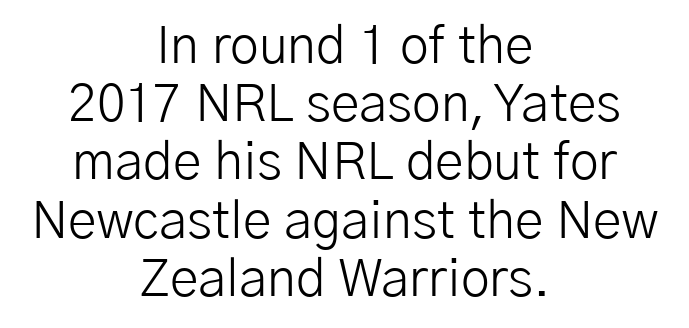
The image shows 52 px light sans-serif type, upright; set centered, tight line spacing (1.12x), normal letter spacing, not underlined; low stroke contrast and a medium x-height.
